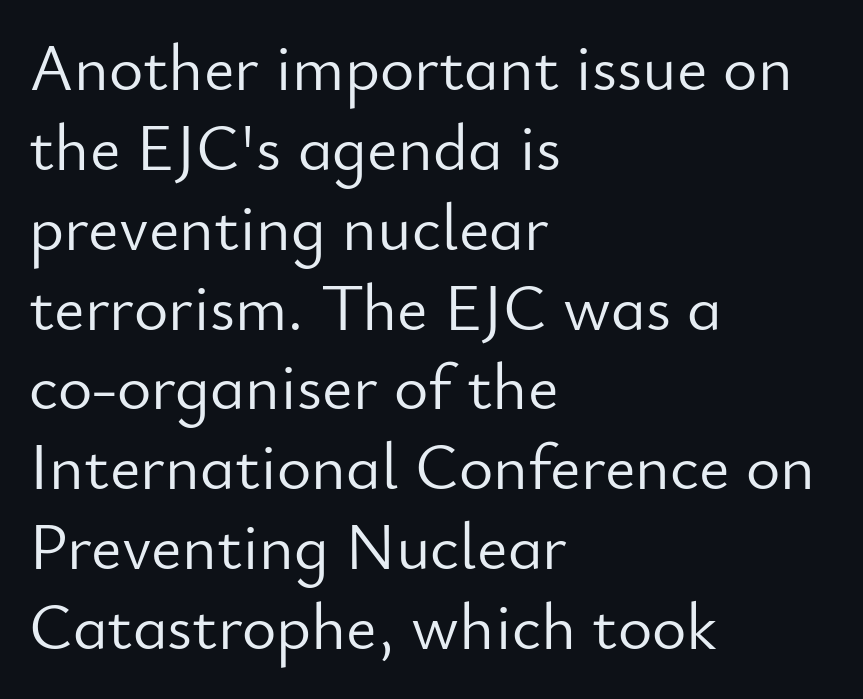
The letters advance in unequal steps, a hallmark of proportional type. Notice how the passage keeps a crisp vertical edge on the left only. This sample uses a sans-serif face. Is there any slant? The stems are plumb.
